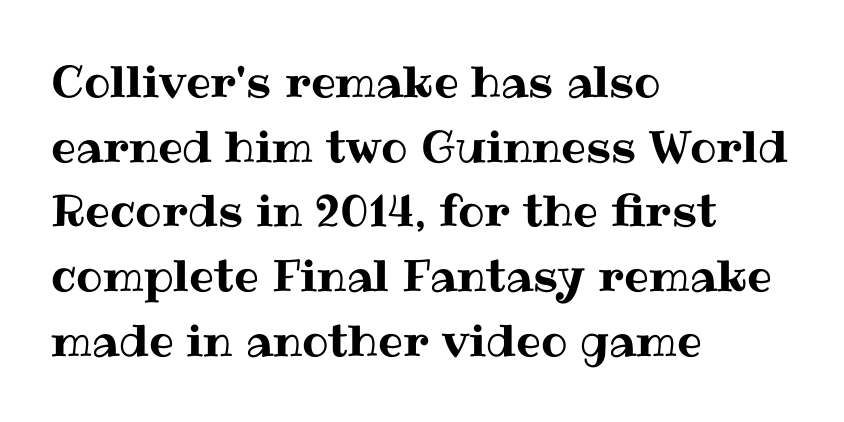
The image shows 44 px text type, upright; set left-aligned, normal line spacing (1.47x), normal letter spacing, not underlined; medium stroke contrast and a medium x-height.
